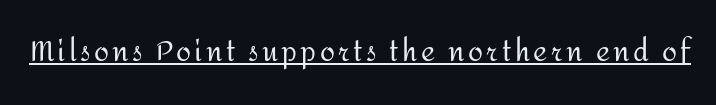
Q: Is the text bold? A: No.
Q: Is the text italic (slanted)? A: No, it is upright.
Q: Is the text underlined? A: Yes.
